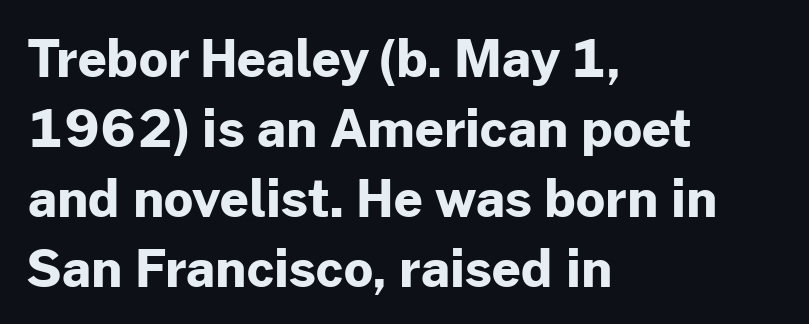
{"serif": "no", "italic": "no", "bold": "yes", "weight": "bold", "width": "normal", "stroke_contrast": "low", "x_height": "medium", "monospaced": "no", "underline": "no", "align": "left", "line_spacing": "normal", "line_spacing_ratio": 1.37, "letter_spacing": "normal", "letter_spacing_em": 0.0, "glyph_px": 51}
